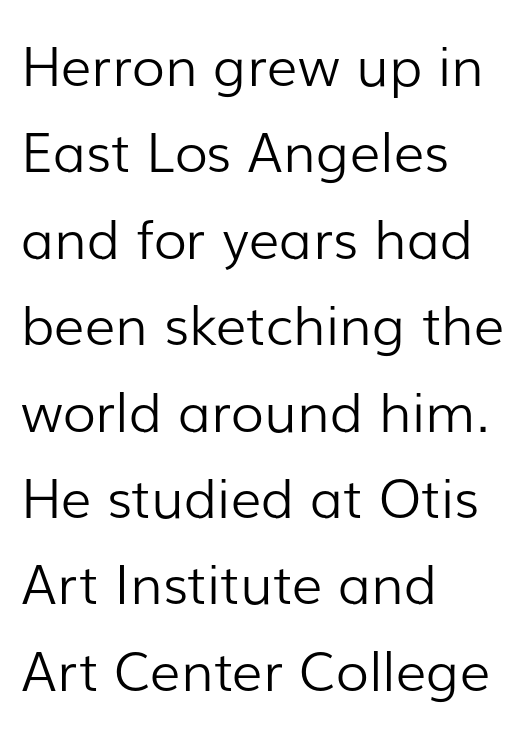
Reading down the column, the eye jumps a familiar distance to each next line. Upright lettering throughout. Look at the tracking — it's just the regular setting, nothing added. These lines are set flush left with a ragged right edge.
